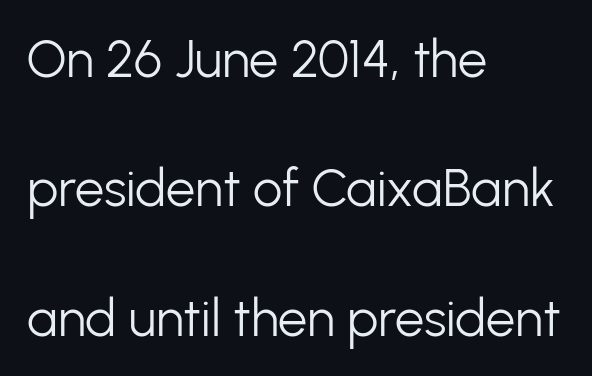
{"serif": "no", "italic": "no", "bold": "no", "weight": "light", "width": "normal", "stroke_contrast": "low", "x_height": "medium", "monospaced": "no", "underline": "no", "align": "left", "line_spacing": "loose", "line_spacing_ratio": 2.49, "letter_spacing": "normal", "letter_spacing_em": 0.0, "glyph_px": 52}
